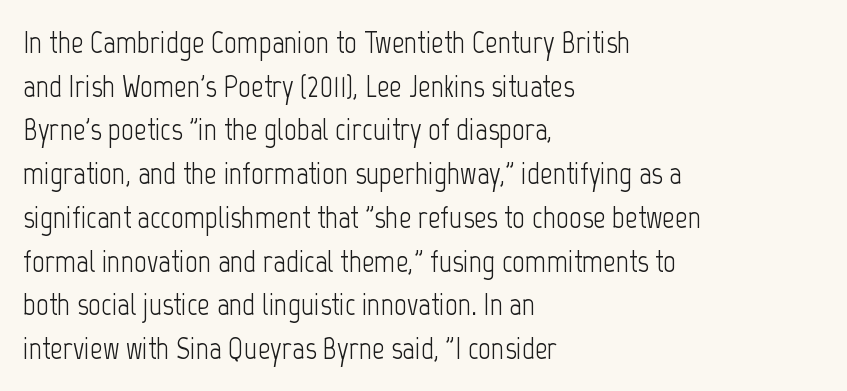
The image shows 31 px light, condensed sans-serif type, upright; set left-aligned, normal line spacing (1.41x), normal letter spacing, not underlined; low stroke contrast and a medium x-height.
